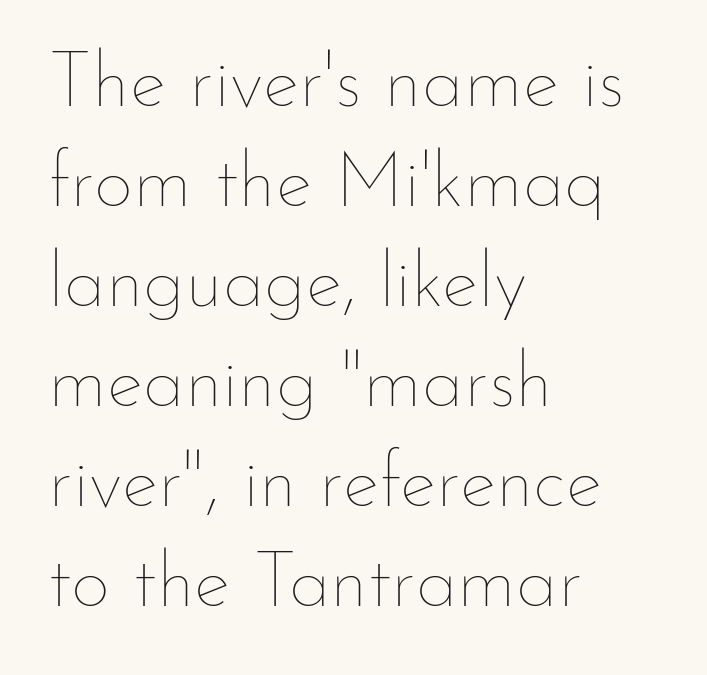
Short note: letters normally spaced. No extra ink here — the face is not bold. Is there much room between lines? A standard amount, neither cramped nor airy. This sample is left-justified, so line endings fall wherever the words run out. Underlining? Definitely not there.
